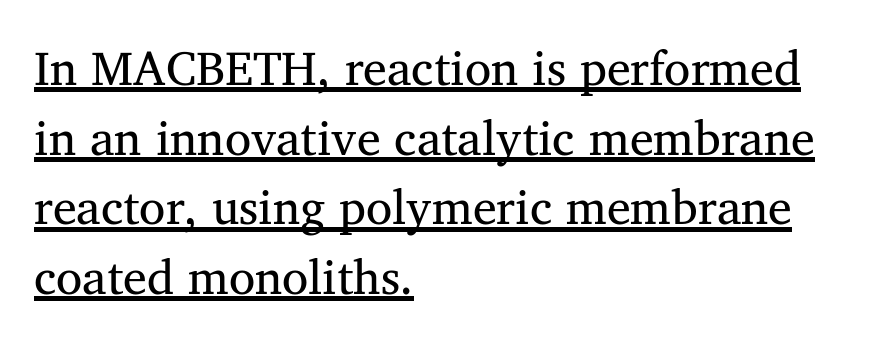
{"serif": "yes", "bold": "no", "weight": "regular", "width": "normal", "stroke_contrast": "medium", "x_height": "medium", "monospaced": "no", "underline": "yes", "align": "left", "line_spacing": "normal", "line_spacing_ratio": 1.45, "letter_spacing": "normal", "letter_spacing_em": 0.0, "glyph_px": 48}
